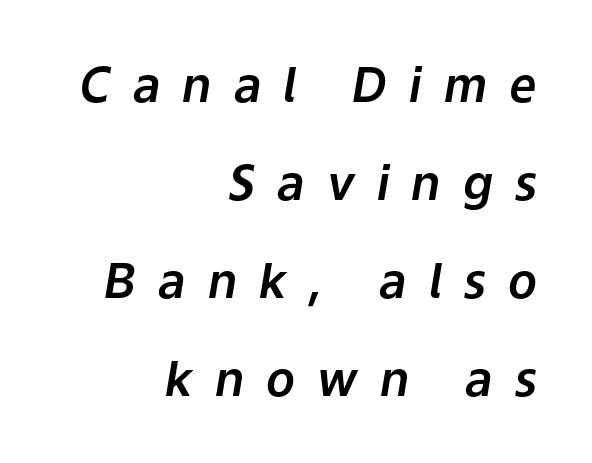
The image shows 48 px text type, italic (leaning right); set right-aligned, loose line spacing (2.04x), unusually wide letter spacing (+0.46 em), not underlined; low stroke contrast and a medium x-height.
